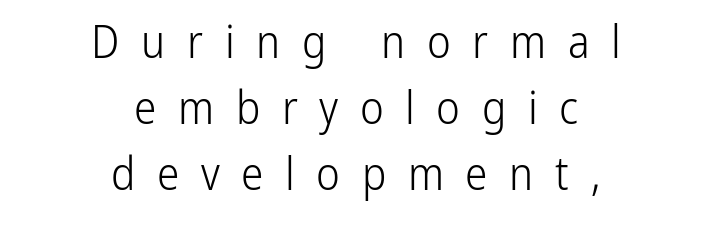
The image shows 45 px light, condensed sans-serif type, upright; set centered, normal line spacing (1.47x), unusually wide letter spacing (+0.48 em), not underlined; low stroke contrast and a medium x-height.
